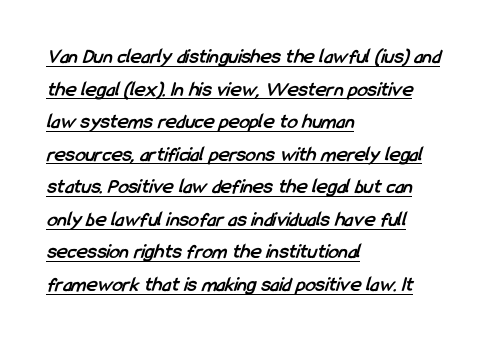
Q: Is the text bold? A: Yes.
Q: Is the text underlined? A: Yes.
Q: How is the paragraph aligned? A: Left-aligned.
Q: Is the spacing between letters normal or unusually wide? A: Normal.
Q: Is the spacing between lines tight, normal or loose? A: Normal.
